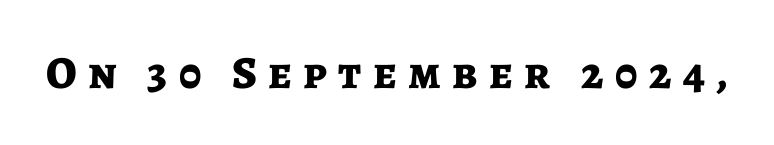
A typesetter would label this face a sans. Characters follow at a spacing far wider than the type designer built in. This sample has the flowing, uneven cadence of proportional lettering. These lines were composed using upright roman letters. Each row of text sits above clean, open space. Bold? Absolutely — the strokes are thick and heavy.
